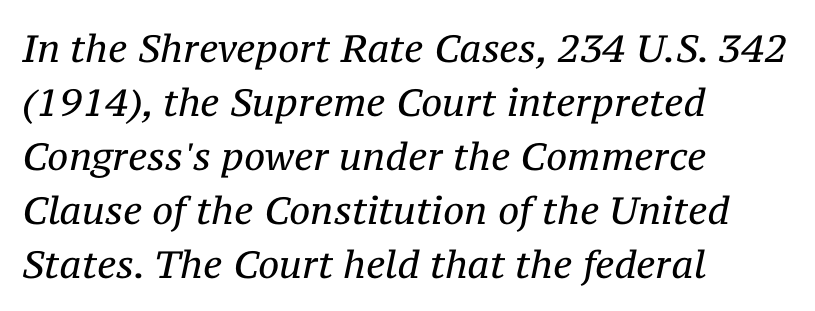
{"serif": "yes", "italic": "yes", "lean": "right", "slant_degrees": 12, "bold": "no", "weight": "regular", "width": "normal", "stroke_contrast": "medium", "x_height": "medium", "monospaced": "no", "underline": "no", "align": "left", "line_spacing": "normal", "line_spacing_ratio": 1.42, "letter_spacing": "normal", "letter_spacing_em": 0.0, "glyph_px": 38}
